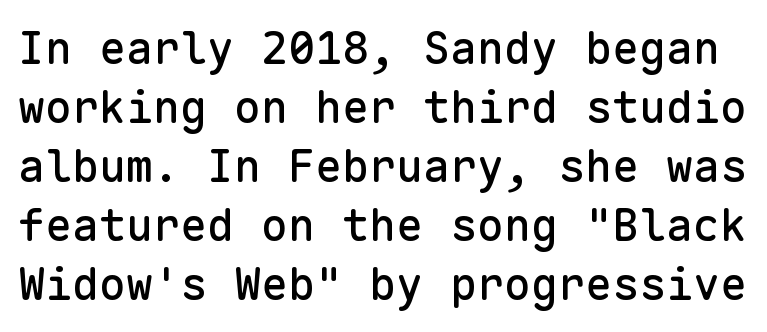
Q: Is the text italic (slanted)? A: No, it is upright.
Q: Is the typeface a serif or a sans-serif typeface? A: Sans-serif.
Q: Is the text underlined? A: No.
Q: Is the spacing between letters normal or unusually wide? A: Normal.
Q: Is the spacing between lines tight, normal or loose? A: Normal.
Q: Width (condensed, normal, or wide)? A: Normal.
Q: Stroke contrast? A: Low.
Q: x-height? A: Medium.
Q: Monospaced? A: Yes.
